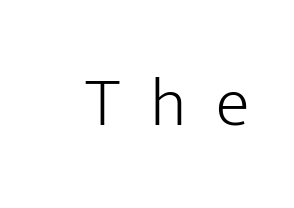
Summary of weight: not heavy and not bold. These lines are rendered in a variable-pitch font. Each word looks stretched out because of the extra space between its letters. Grotesque or geometric, the face here clearly has no serifs. Ordinary non-slanted type is in use.
